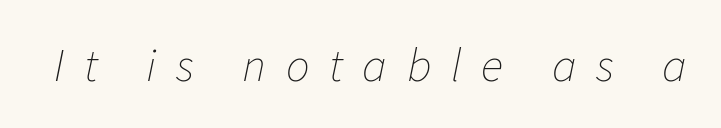
The line texture is sparse and dotted thanks to wide tracking. The glyphs are unaccompanied by any horizontal stroke below them. Do the characters align in a grid? No, the font is proportional. These glyphs show unthickened strokes, regular width or finer.
